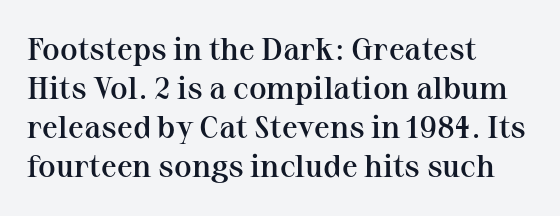
The image shows 32 px semibold serif type, upright; set left-aligned, line spacing 1.22x, normal letter spacing, not underlined; medium stroke contrast and a medium x-height.
